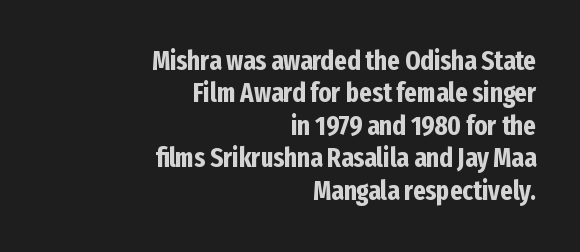
Q: Is the text bold? A: Yes.
Q: Is the text italic (slanted)? A: No, it is upright.
Q: Is the text underlined? A: No.
Q: How is the paragraph aligned? A: Right-aligned.
Q: Is the spacing between letters normal or unusually wide? A: Normal.
